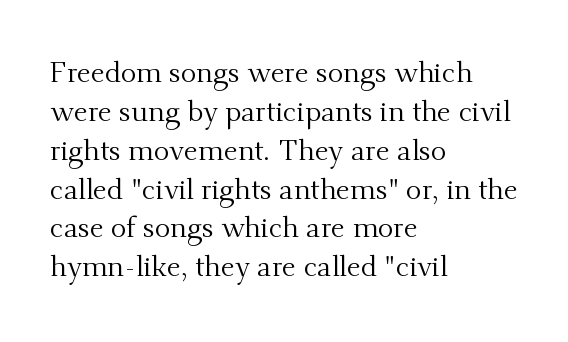
The image shows 29 px regular-weight serif type, upright; set left-aligned, normal line spacing (1.34x), normal letter spacing, not underlined; medium stroke contrast and a small x-height.
